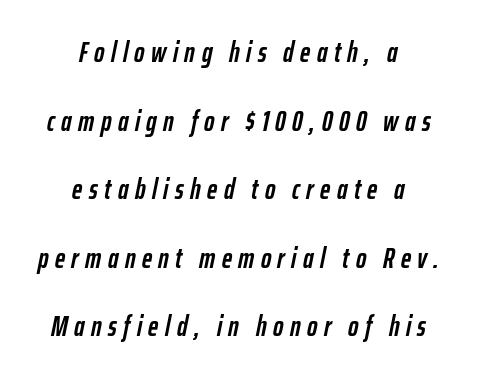
{"italic": "yes", "lean": "right", "slant_degrees": 12, "bold": "yes", "weight": "semibold", "width": "condensed", "stroke_contrast": "low", "x_height": "medium", "monospaced": "no", "underline": "no", "align": "center", "line_spacing": "loose", "line_spacing_ratio": 2.45, "letter_spacing": "wide", "letter_spacing_em": 0.23, "glyph_px": 28}
